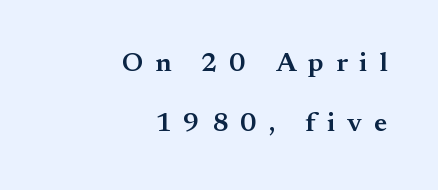
Rows of type keep a wide berth in the vertical direction. Has an underline been added? It has not. Compared with a flush-left layout, this one pins lines to the opposite, right side. Designer's note — italics off, roman on. Heft: intermediate — a semibold. Between one letter and the next there's a generous, obvious gap.
